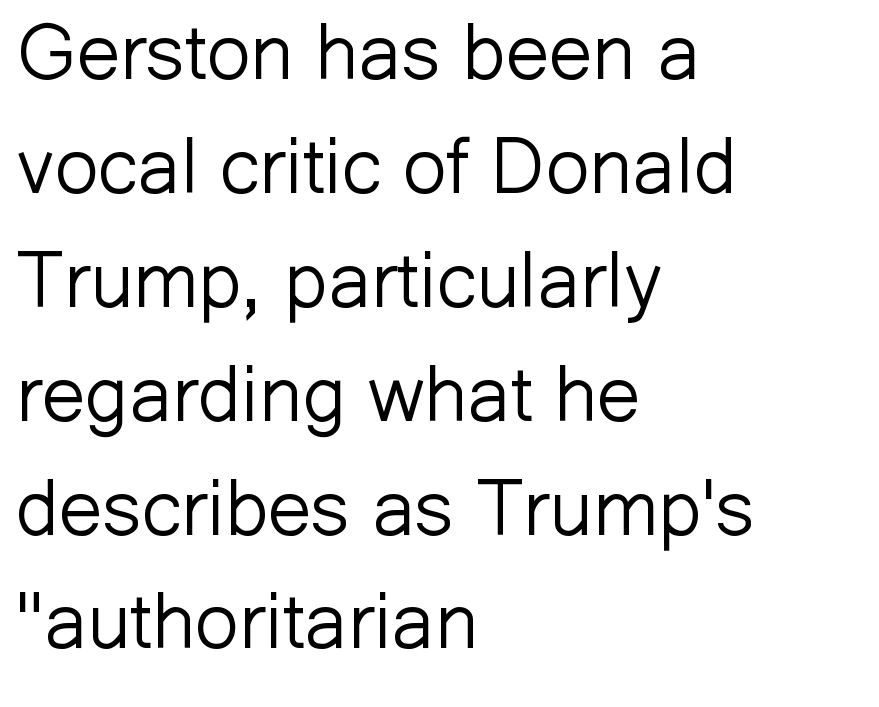
Q: Is the text bold? A: No.
Q: Is the text italic (slanted)? A: No, it is upright.
Q: Is the typeface a serif or a sans-serif typeface? A: Sans-serif.
Q: Is the text underlined? A: No.
Q: How is the paragraph aligned? A: Left-aligned.
Q: Is the spacing between letters normal or unusually wide? A: Normal.
Q: Is the spacing between lines tight, normal or loose? A: Normal.
Q: Width (condensed, normal, or wide)? A: Normal.
Q: Stroke contrast? A: Low.
Q: x-height? A: Medium.
Q: Monospaced? A: No.
